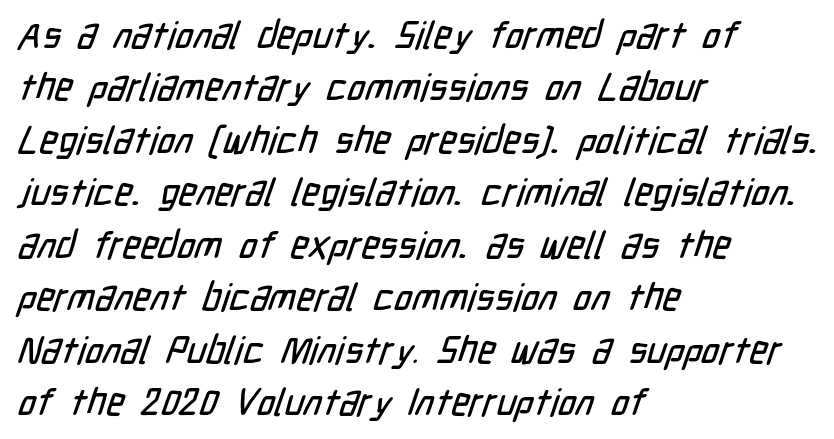
{"serif": "no", "width": "condensed", "stroke_contrast": "low", "x_height": "medium", "monospaced": "no", "underline": "no", "align": "left", "line_spacing": "normal", "line_spacing_ratio": 1.38, "letter_spacing": "normal", "letter_spacing_em": 0.0, "glyph_px": 38}
